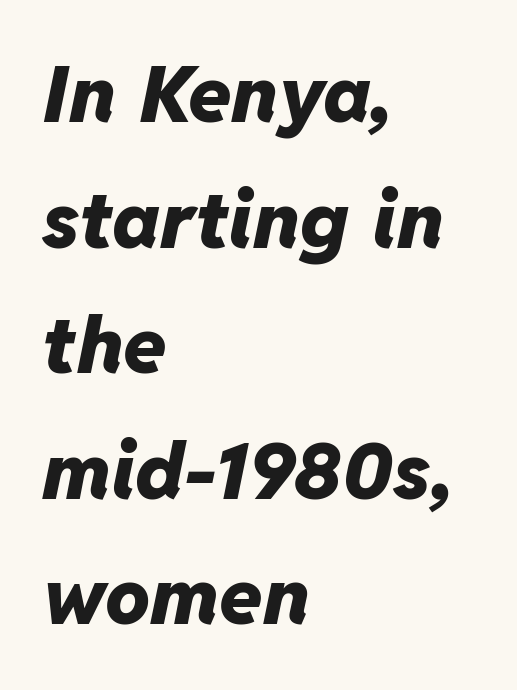
The image shows 79 px heavy type, italic (leaning right); set left-aligned, normal line spacing (1.59x), normal letter spacing, not underlined; low stroke contrast and a medium x-height.
